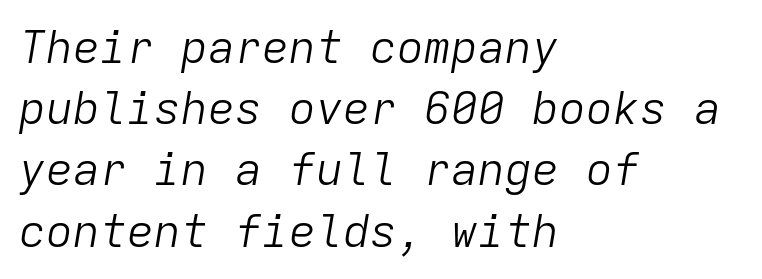
Q: Is the text bold? A: No.
Q: Is the text italic (slanted)? A: Yes, it leans right by about 9 degrees.
Q: Is the text underlined? A: No.
Q: How is the paragraph aligned? A: Left-aligned.
Q: Is the spacing between letters normal or unusually wide? A: Normal.
Q: Is the spacing between lines tight, normal or loose? A: Normal.
Q: Width (condensed, normal, or wide)? A: Normal.
Q: Stroke contrast? A: Low.
Q: x-height? A: Medium.
Q: Monospaced? A: Yes.
